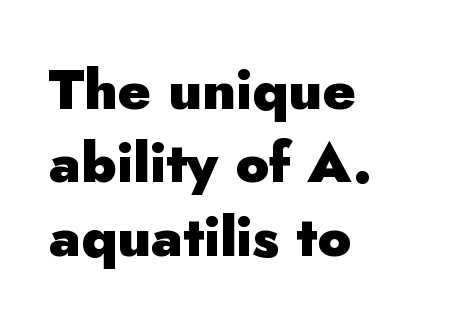
Q: Is the text bold? A: Yes.
Q: Is the text italic (slanted)? A: No, it is upright.
Q: Is the typeface a serif or a sans-serif typeface? A: Sans-serif.
Q: Is the text underlined? A: No.
Q: How is the paragraph aligned? A: Left-aligned.
Q: Is the spacing between letters normal or unusually wide? A: Normal.
Q: Is the spacing between lines tight, normal or loose? A: Normal.
Q: Width (condensed, normal, or wide)? A: Normal.
Q: Stroke contrast? A: Low.
Q: x-height? A: Small.
Q: Monospaced? A: No.
